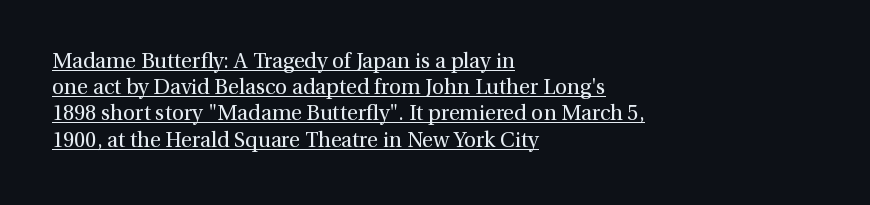
{"italic": "no", "bold": "no", "underline": "yes", "align": "left", "line_spacing": "normal", "line_spacing_ratio": 1.25, "letter_spacing": "normal", "letter_spacing_em": 0.0, "glyph_px": 21}
